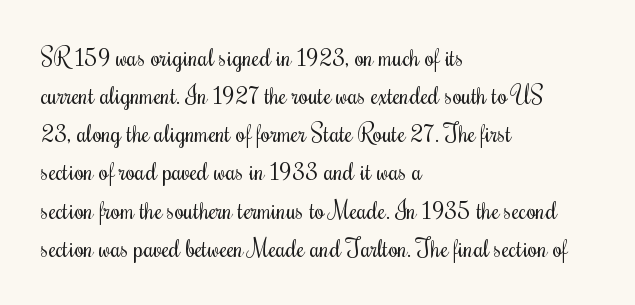
{"bold": "no", "underline": "no", "align": "left", "line_spacing": "normal", "line_spacing_ratio": 1.59, "letter_spacing": "normal", "letter_spacing_em": 0.0, "glyph_px": 24}
